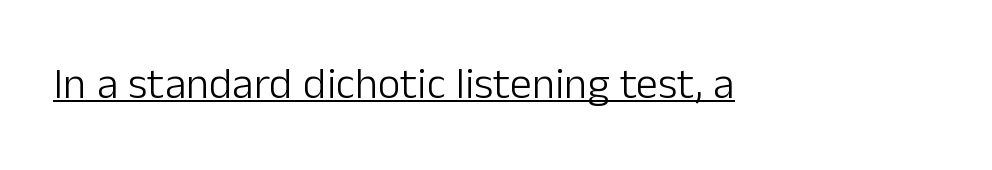
Rendered with straight, roman letterforms. The face used here is a sans, in the tradition of grotesques and geometrics. The typeface has the unassuming heft of standard copy or less. The face used here appears with an underline applied.
